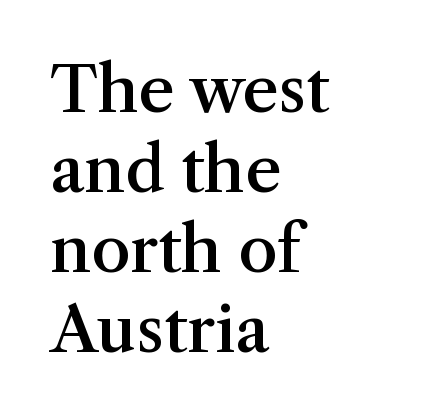
The baseline area is clear. Check where the strokes stop: tiny serifs finish them off. Stroke thickness is moderately raised; the sample reads as semibold. The rendering uses a moderate line-height, typical for paragraphs. Each letter keeps its own natural width here, so spacing adapts to shape. Left-aligned paragraph, ragged on the right.
